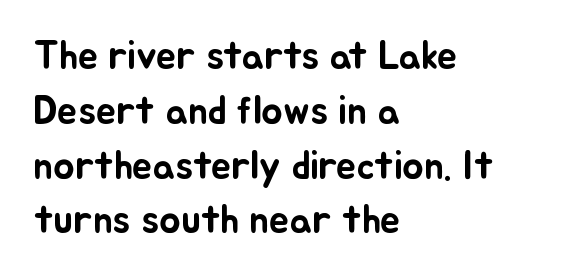
Q: Is the text italic (slanted)? A: No, it is upright.
Q: Is the text underlined? A: No.
Q: How is the paragraph aligned? A: Left-aligned.
Q: Is the spacing between letters normal or unusually wide? A: Normal.
Q: Is the spacing between lines tight, normal or loose? A: Normal.
Q: Width (condensed, normal, or wide)? A: Normal.
Q: Stroke contrast? A: Low.
Q: x-height? A: Small.
Q: Monospaced? A: No.
